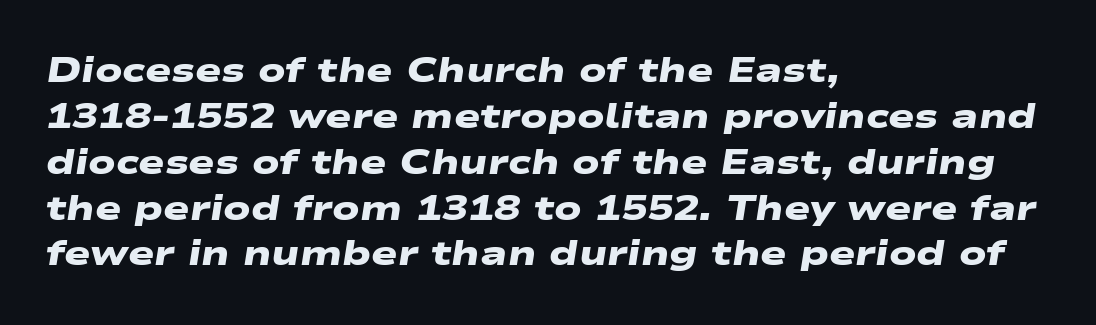
The image shows 35 px heavy, wide sans-serif type; set left-aligned, normal line spacing (1.31x), normal letter spacing, not underlined; low stroke contrast and a medium x-height.
